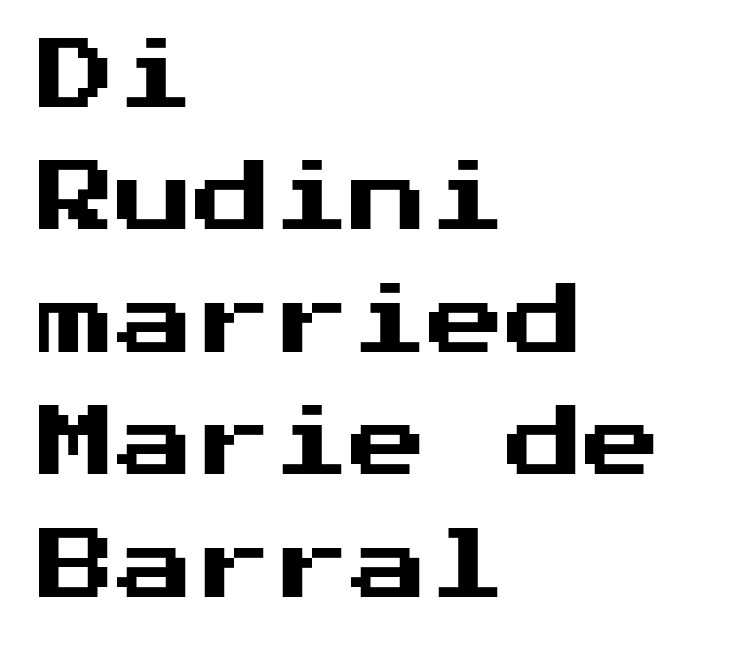
Q: Is the text italic (slanted)? A: No, it is upright.
Q: Is the typeface a serif or a sans-serif typeface? A: Sans-serif.
Q: Is the text underlined? A: No.
Q: How is the paragraph aligned? A: Left-aligned.
Q: Is the spacing between letters normal or unusually wide? A: Normal.
Q: Is the spacing between lines tight, normal or loose? A: Normal.
Q: Width (condensed, normal, or wide)? A: Normal.
Q: Stroke contrast? A: Medium.
Q: x-height? A: Medium.
